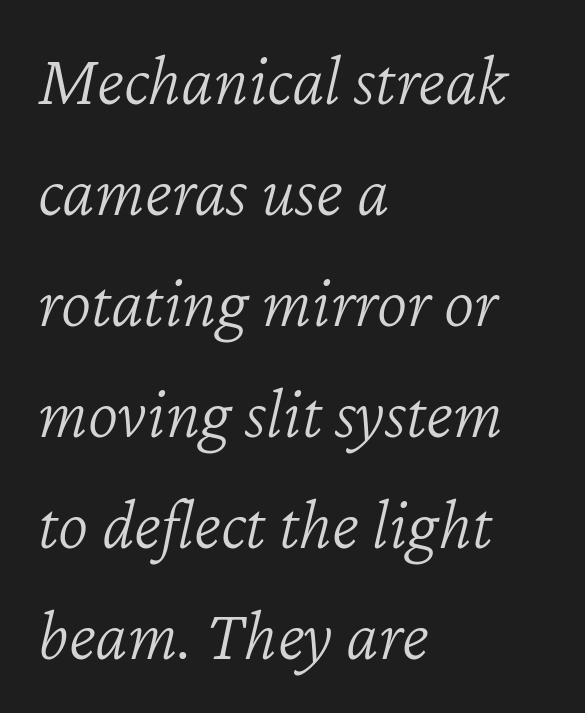
Q: Is the text bold? A: No.
Q: Is the text italic (slanted)? A: Yes, it leans right by about 12 degrees.
Q: Is the text underlined? A: No.
Q: How is the paragraph aligned? A: Left-aligned.
Q: Is the spacing between letters normal or unusually wide? A: Normal.
Q: Is the spacing between lines tight, normal or loose? A: Normal.
Q: Width (condensed, normal, or wide)? A: Normal.
Q: Stroke contrast? A: Low.
Q: x-height? A: Medium.
Q: Monospaced? A: No.
